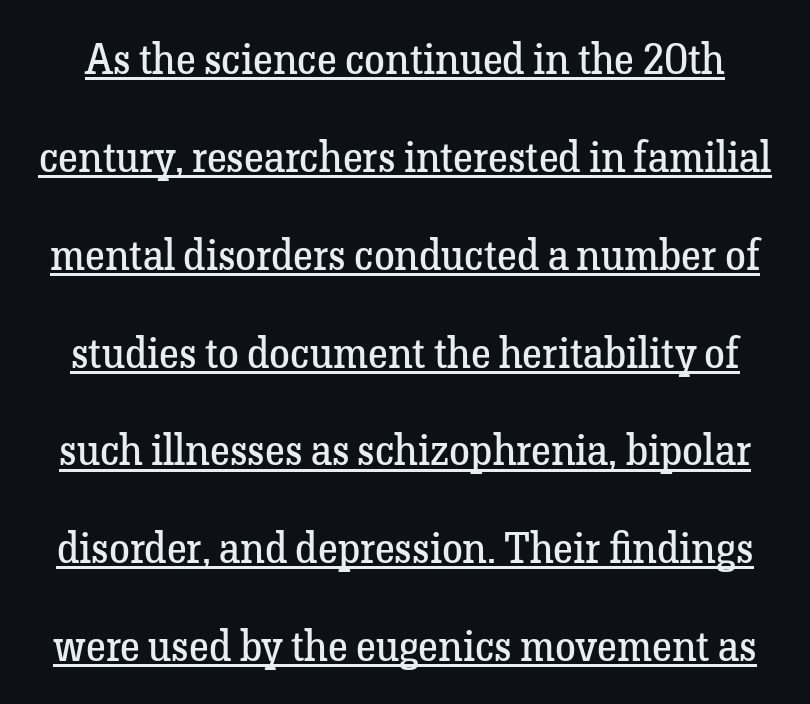
{"serif": "yes", "italic": "no", "bold": "no", "weight": "regular", "width": "normal", "stroke_contrast": "low", "x_height": "medium", "monospaced": "no", "underline": "yes", "line_spacing": "loose", "line_spacing_ratio": 2.33, "letter_spacing": "normal", "letter_spacing_em": 0.0, "glyph_px": 42}
